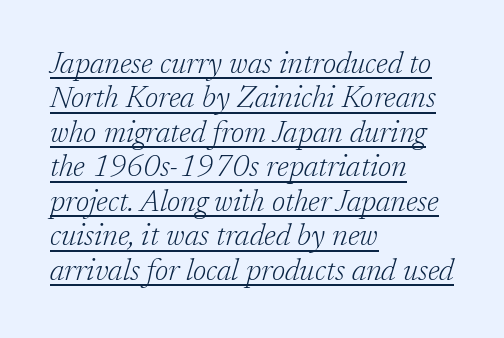
Small tapered or slab feet sit at the stroke ends, so this counts as serif. The face used here is proportionally spaced, like ordinary book or web type. The font's italic variant was chosen for this text. The designer dialed line spacing down below the default. A student would call this left alignment; a typographer would say flush left, rag right. These lines keep a tight, regular rhythm from letter to letter.
